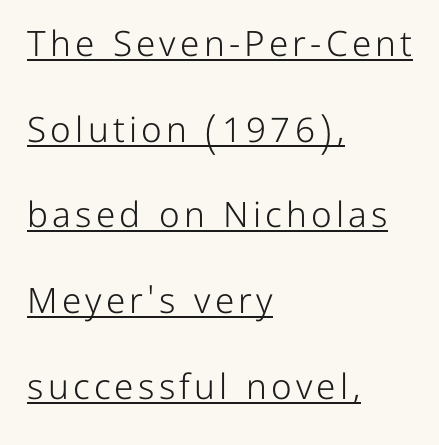
Q: Is the text bold? A: No.
Q: Is the text italic (slanted)? A: No, it is upright.
Q: Is the typeface a serif or a sans-serif typeface? A: Sans-serif.
Q: Is the text underlined? A: Yes.
Q: How is the paragraph aligned? A: Left-aligned.
Q: Is the spacing between lines tight, normal or loose? A: Loose.
Q: Width (condensed, normal, or wide)? A: Normal.
Q: Stroke contrast? A: Low.
Q: x-height? A: Medium.
Q: Monospaced? A: No.
